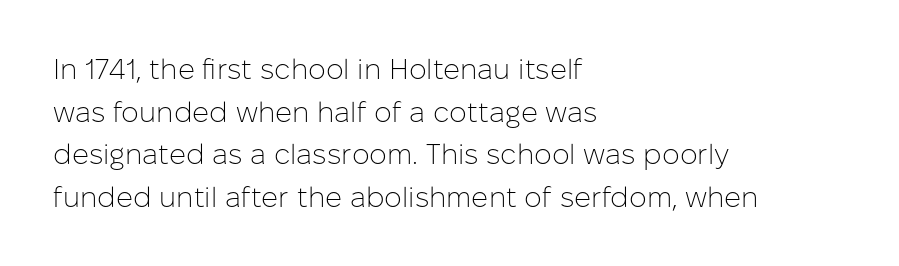
This sample is left-justified, so line endings fall wherever the words run out. The letters sit at their default tracking, neither squeezed nor spread. Do the characters align in a grid? No, the font is proportional. The line-height multiplier appears to be the usual default. Is the stroke heavy? The answer is a plain regular-or-lighter.
